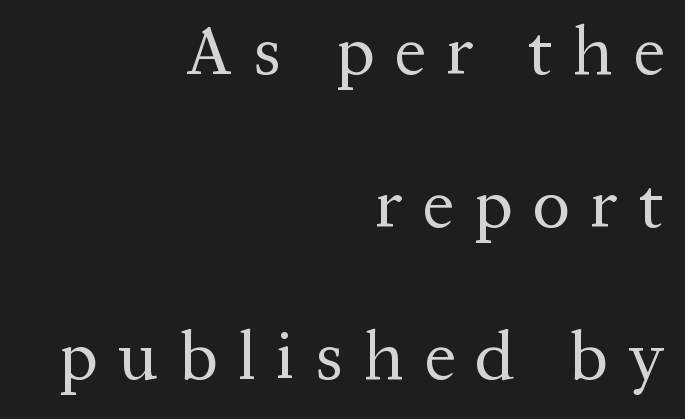
Q: Is the text bold? A: No.
Q: Is the text italic (slanted)? A: No, it is upright.
Q: Is the typeface a serif or a sans-serif typeface? A: Serif.
Q: Is the text underlined? A: No.
Q: How is the paragraph aligned? A: Right-aligned.
Q: Is the spacing between letters normal or unusually wide? A: Unusually wide.
Q: Is the spacing between lines tight, normal or loose? A: Loose.
Q: Width (condensed, normal, or wide)? A: Normal.
Q: Stroke contrast? A: Medium.
Q: x-height? A: Medium.
Q: Monospaced? A: No.
